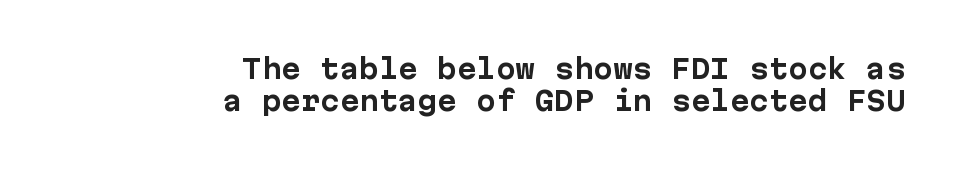
Q: Is the text bold? A: Yes.
Q: Is the text italic (slanted)? A: No, it is upright.
Q: Is the text underlined? A: No.
Q: How is the paragraph aligned? A: Right-aligned.
Q: Is the spacing between letters normal or unusually wide? A: Normal.
